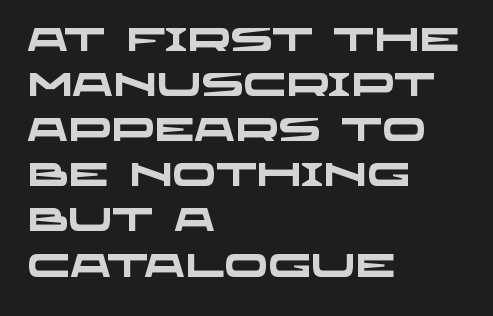
The line-height multiplier appears to be the usual default. Any mark beneath the type? The region is blank. Proportional: the letters do not fall into vertical columns. These lines are composed in type without serifs.
